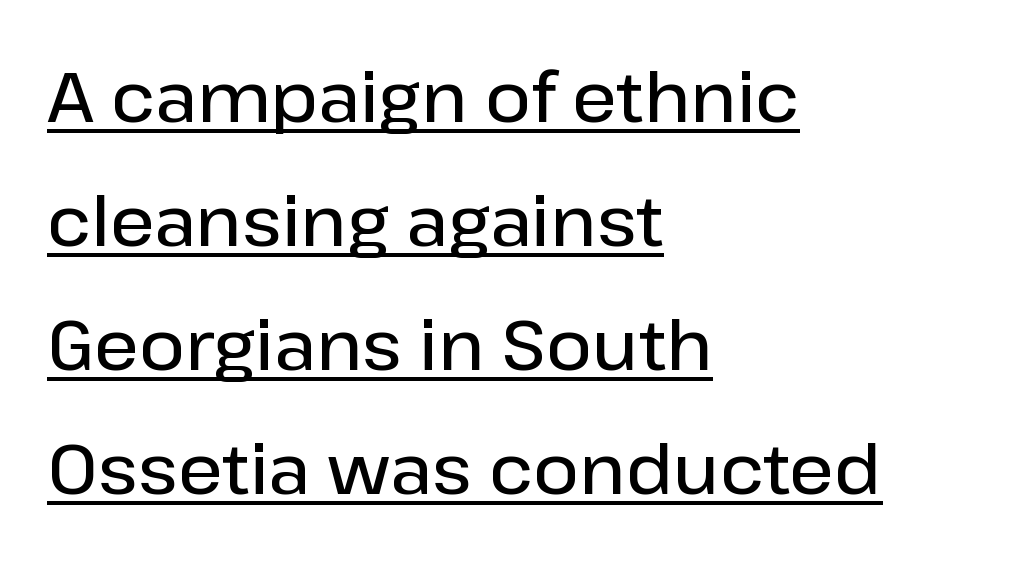
The specimen reads as upright at a glance. The specimen includes a rule beneath the text block's lines. Examine the stroke ends and you'll find no serifs. Look at the tracking — it's just the regular setting, nothing added. Alignment: flush left.
